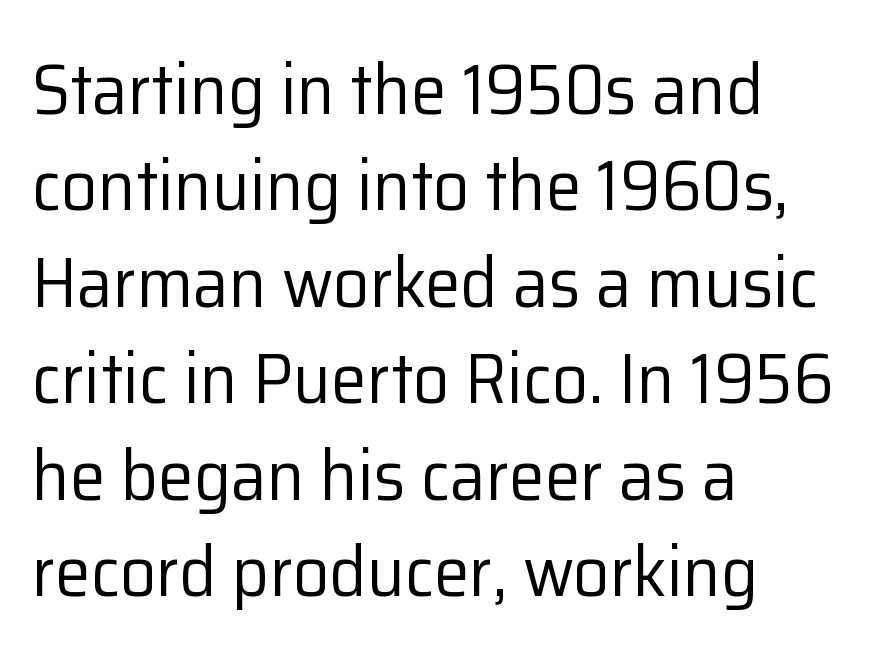
{"serif": "no", "italic": "no", "bold": "no", "weight": "regular", "width": "normal", "stroke_contrast": "low", "x_height": "medium", "monospaced": "no", "underline": "no", "align": "left", "line_spacing": "normal", "line_spacing_ratio": 1.34, "letter_spacing": "normal", "letter_spacing_em": 0.0, "glyph_px": 72}
